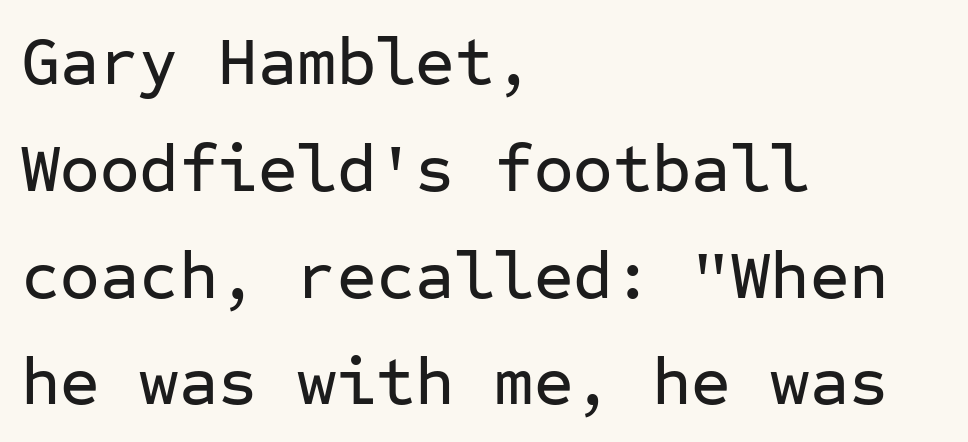
Q: Is the text italic (slanted)? A: No, it is upright.
Q: Is the typeface a serif or a sans-serif typeface? A: Sans-serif.
Q: Is the text underlined? A: No.
Q: How is the paragraph aligned? A: Left-aligned.
Q: Is the spacing between letters normal or unusually wide? A: Normal.
Q: Is the spacing between lines tight, normal or loose? A: Normal.
Q: Width (condensed, normal, or wide)? A: Normal.
Q: Stroke contrast? A: Low.
Q: x-height? A: Medium.
Q: Monospaced? A: Yes.
